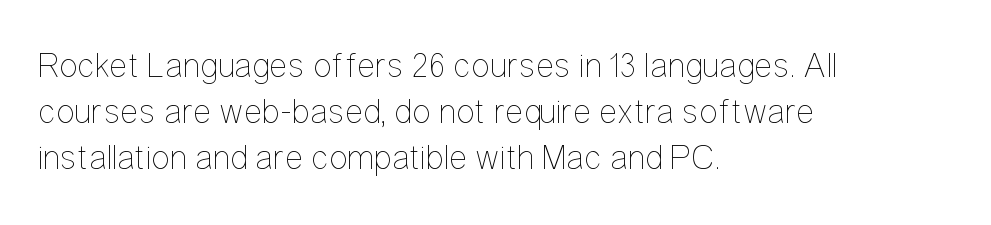
Visually the block forms a straight wall on the left and a jagged coastline on the right. This is roman type, the default non-slanted kind. Bare-footed words on every line. The horizontal fit of the characters is conventional and even. This is not heavy type; no bold has been used. Line spacing here is normal.
